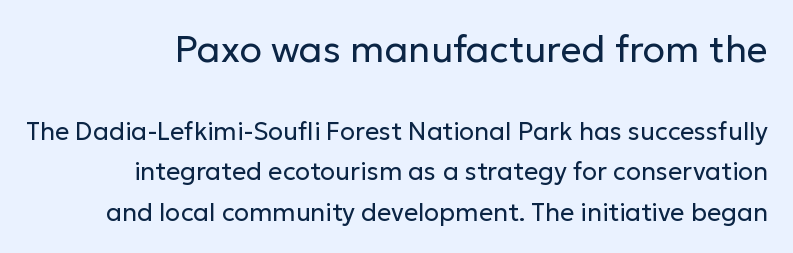
Stroke thickness stays within the range of a standard reading face or lighter. Large over small — that's the arrangement of the two blocks here. The glyphs in this specimen are sans serif. Ordinary non-slanted type is in use.
